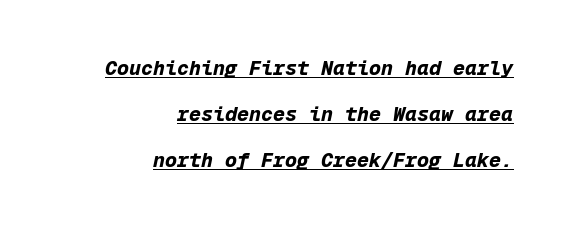
The image shows 20 px bold type, italic (leaning right); set right-aligned, loose line spacing (2.31x), normal letter spacing, underlined.
